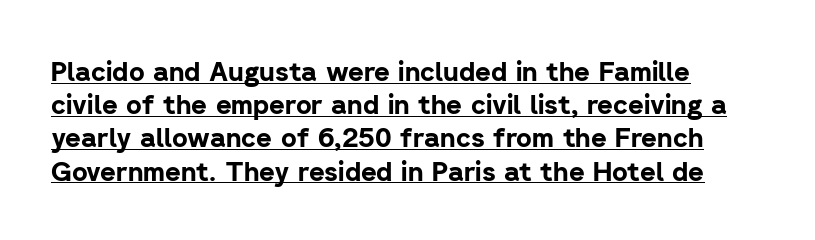
{"italic": "no", "bold": "yes", "underline": "yes", "align": "left", "line_spacing_ratio": 1.23, "letter_spacing": "normal", "letter_spacing_em": 0.0, "glyph_px": 27}
